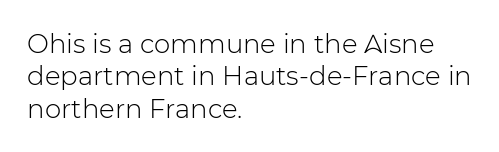
{"italic": "no", "bold": "no", "underline": "no", "align": "left", "line_spacing": "normal", "line_spacing_ratio": 1.25, "letter_spacing": "normal", "letter_spacing_em": 0.0, "glyph_px": 26}
